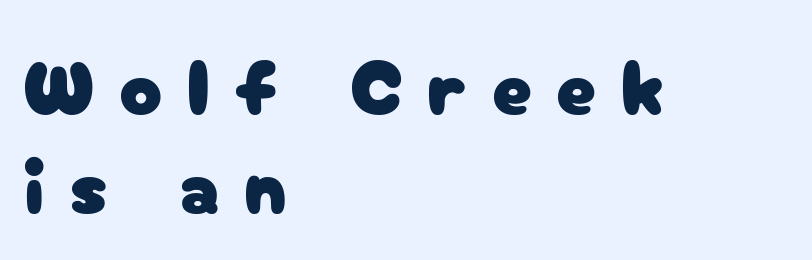
{"serif": "no", "italic": "no", "width": "normal", "stroke_contrast": "low", "x_height": "medium", "monospaced": "no", "underline": "no", "align": "left", "line_spacing": "normal", "line_spacing_ratio": 1.25, "letter_spacing": "wide", "letter_spacing_em": 0.31, "glyph_px": 79}
